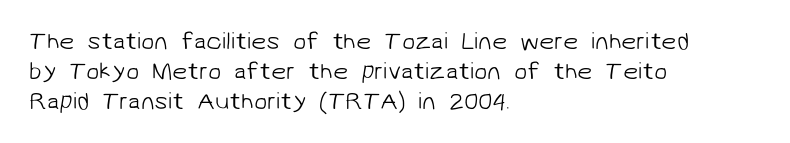
{"bold": "no", "underline": "no", "align": "left", "line_spacing_ratio": 1.24, "letter_spacing": "normal", "letter_spacing_em": 0.0, "glyph_px": 24}
